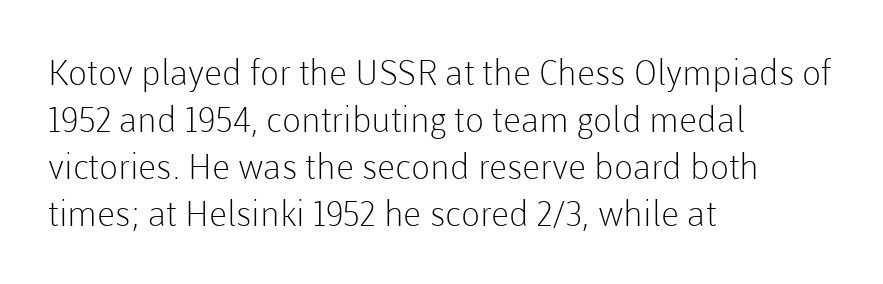
{"serif": "no", "italic": "no", "bold": "no", "weight": "light", "width": "normal", "stroke_contrast": "low", "x_height": "medium", "monospaced": "no", "underline": "no", "align": "left", "line_spacing": "normal", "line_spacing_ratio": 1.34, "letter_spacing": "normal", "letter_spacing_em": 0.0, "glyph_px": 35}
